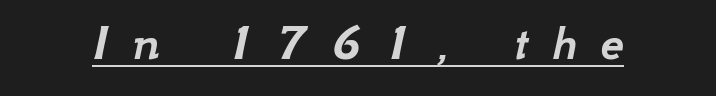
{"italic": "yes", "lean": "right", "slant_degrees": 12, "width": "normal", "stroke_contrast": "low", "x_height": "small", "monospaced": "no", "underline": "yes", "letter_spacing": "wide", "letter_spacing_em": 0.44, "glyph_px": 53}
